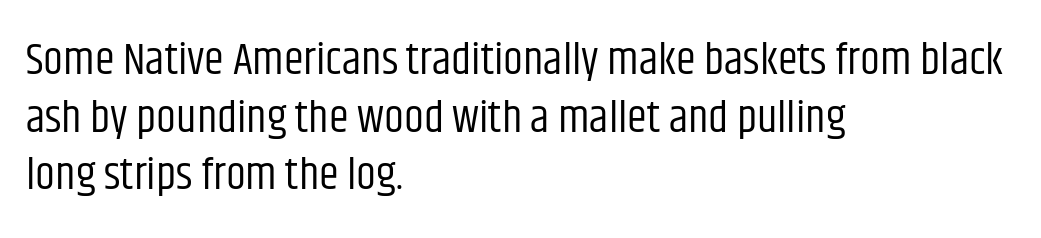
The image shows 45 px regular-weight, condensed sans-serif type, upright; set left-aligned, normal line spacing (1.28x), normal letter spacing, not underlined; low stroke contrast and a large x-height.
